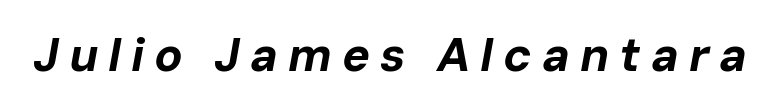
{"italic": "yes", "lean": "right", "slant_degrees": 10, "bold": "yes", "weight": "bold", "width": "normal", "stroke_contrast": "low", "x_height": "medium", "monospaced": "no", "underline": "no", "letter_spacing": "wide", "letter_spacing_em": 0.21, "glyph_px": 47}
